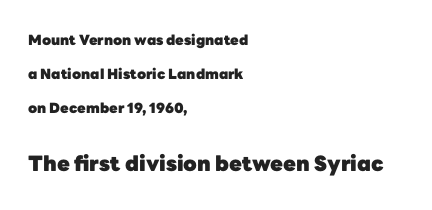
{"italic": "no", "bold": "yes", "underline": "no", "align": "left", "line_spacing": "loose", "line_spacing_ratio": 2.42, "letter_spacing": "normal", "letter_spacing_em": 0.0, "larger_block": "second", "size_ratio": 1.5, "glyph_px": 21}
